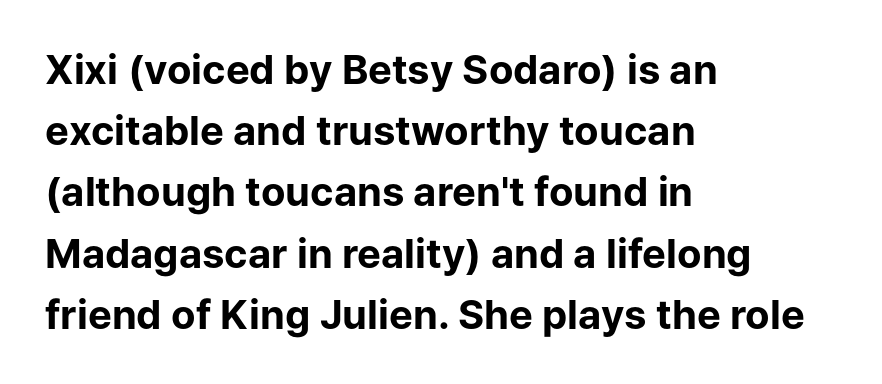
Character widths vary here, with narrow letters taking less room than wide ones. A normal amount of white space separates one row of letters from the next. Letter spacing: default. The glyphs in this specimen are sans serif. The space beneath each line is pristine and unruled. A student would call this left alignment; a typographer would say flush left, rag right.
